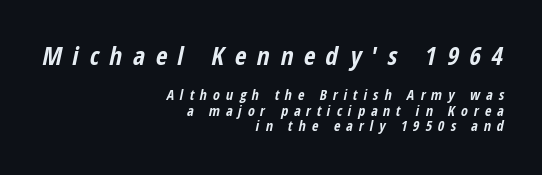
How are the letters spaced? Widely, with obvious added tracking. Honestly, there is no underline to notice here at all. Observe the lean: these are italic letterforms. The face used here has the dense, thick strokes of a bold. The letters in the upper block stand taller than those in the block below.
